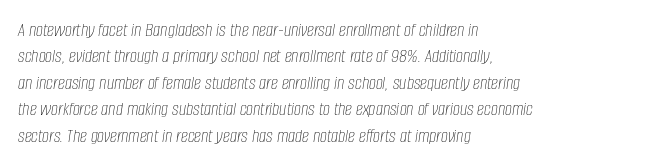
{"italic": "yes", "lean": "right", "slant_degrees": 8, "bold": "no", "underline": "no", "align": "left", "line_spacing": "normal", "line_spacing_ratio": 1.32, "letter_spacing": "normal", "letter_spacing_em": 0.0, "glyph_px": 20}
